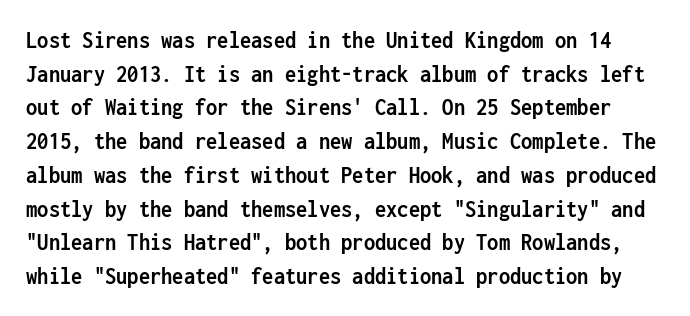
{"italic": "no", "bold": "yes", "underline": "no", "line_spacing": "normal", "line_spacing_ratio": 1.35, "letter_spacing": "normal", "letter_spacing_em": 0.0, "glyph_px": 25}
